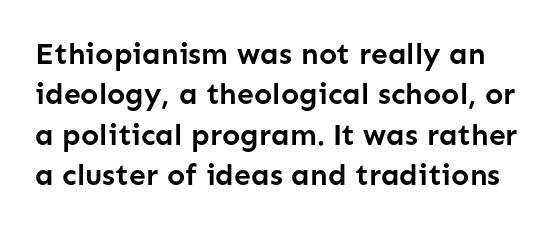
The image shows 30 px semibold sans-serif type, upright; set normal line spacing (1.35x), normal letter spacing, not underlined; low stroke contrast and a medium x-height.
